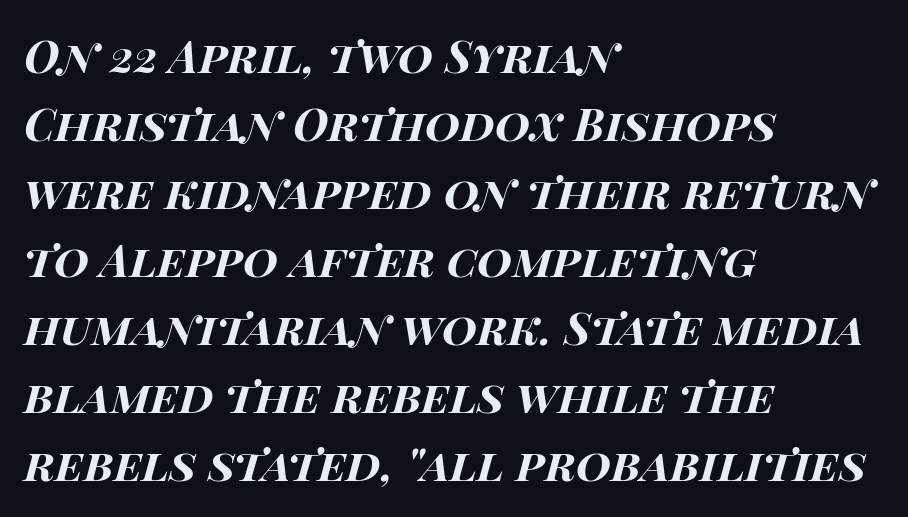
The image shows 45 px bold, wide type, italic (leaning right); set left-aligned, normal line spacing (1.51x), normal letter spacing, not underlined; high stroke contrast and a large x-height.
